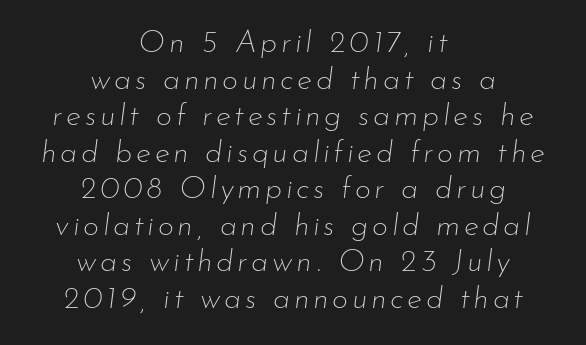
The image shows 31 px thin type, italic (leaning right); set centered, line spacing 1.18x, not underlined; low stroke contrast and a small x-height.
